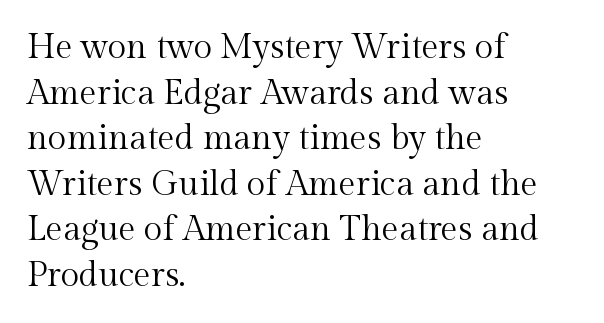
Q: Is the text bold? A: No.
Q: Is the text italic (slanted)? A: No, it is upright.
Q: Is the typeface a serif or a sans-serif typeface? A: Serif.
Q: Is the text underlined? A: No.
Q: How is the paragraph aligned? A: Left-aligned.
Q: Is the spacing between letters normal or unusually wide? A: Normal.
Q: Is the spacing between lines tight, normal or loose? A: Normal.
Q: Width (condensed, normal, or wide)? A: Normal.
Q: x-height? A: Medium.
Q: Monospaced? A: No.
